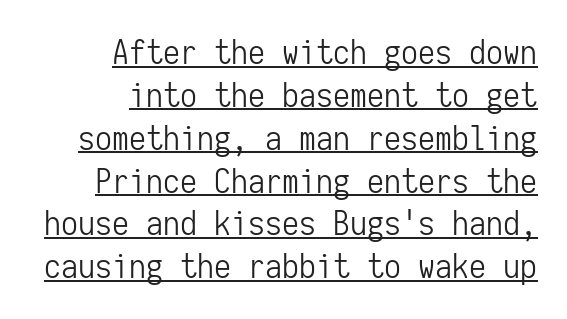
{"serif": "no", "italic": "no", "bold": "no", "weight": "light", "width": "condensed", "stroke_contrast": "low", "x_height": "medium", "monospaced": "yes", "underline": "yes", "align": "right", "line_spacing": "normal", "line_spacing_ratio": 1.26, "letter_spacing": "normal", "letter_spacing_em": 0.0, "glyph_px": 34}
